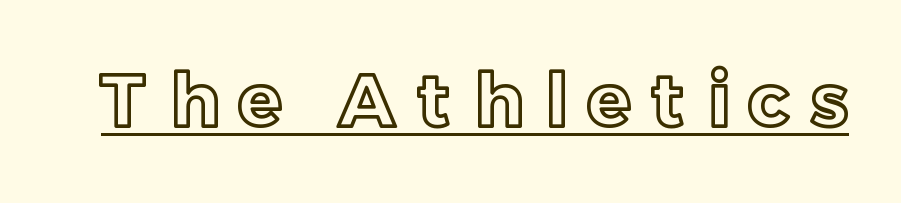
Q: Is the text italic (slanted)? A: No, it is upright.
Q: Is the text underlined? A: Yes.
Q: Is the spacing between letters normal or unusually wide? A: Unusually wide.
Q: Width (condensed, normal, or wide)? A: Normal.
Q: x-height? A: Medium.
Q: Monospaced? A: No.
